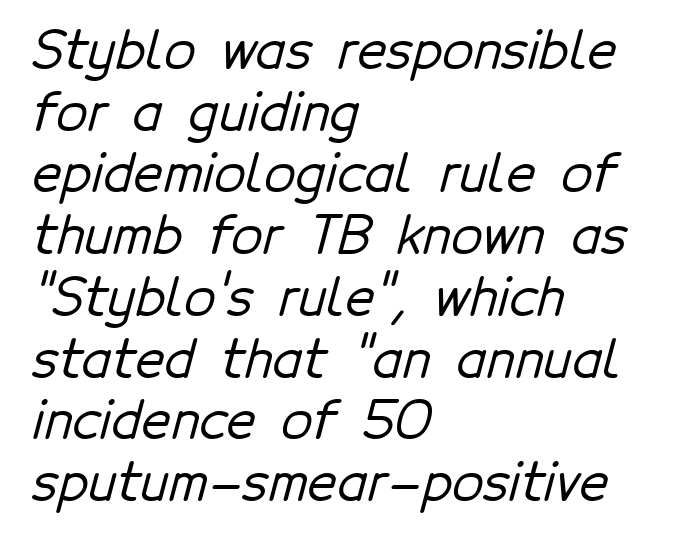
{"serif": "no", "width": "normal", "stroke_contrast": "low", "x_height": "medium", "monospaced": "no", "underline": "no", "align": "left", "line_spacing_ratio": 1.21, "letter_spacing": "normal", "letter_spacing_em": 0.0, "glyph_px": 51}
